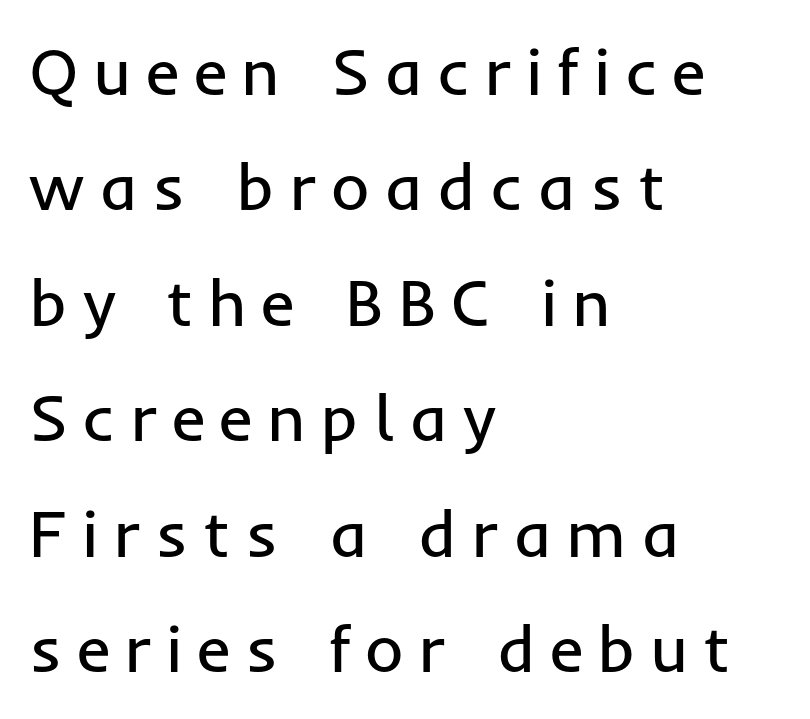
The image shows 66 px regular-weight sans-serif type, upright; set left-aligned, line spacing 1.75x, unusually wide letter spacing (+0.22 em), not underlined; low stroke contrast and a medium x-height.
